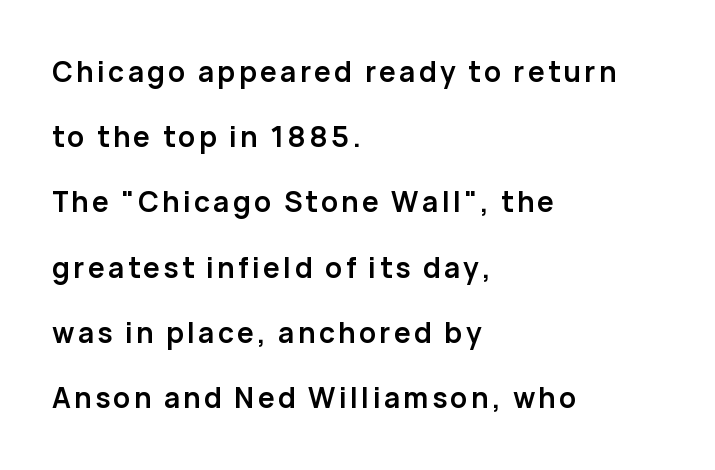
{"serif": "no", "italic": "no", "bold": "yes", "weight": "semibold", "width": "normal", "stroke_contrast": "low", "x_height": "medium", "monospaced": "no", "underline": "no", "align": "left", "line_spacing": "loose", "line_spacing_ratio": 2.33, "glyph_px": 28}
